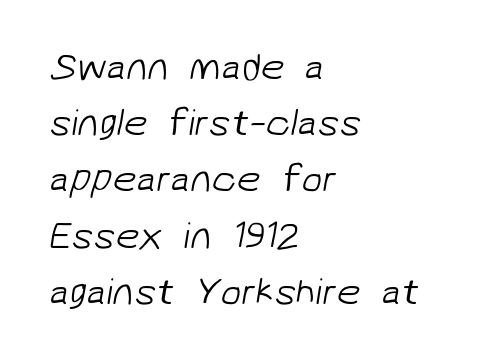
{"serif": "no", "bold": "no", "weight": "light", "width": "normal", "stroke_contrast": "low", "x_height": "medium", "monospaced": "no", "underline": "no", "align": "left", "line_spacing": "normal", "line_spacing_ratio": 1.48, "letter_spacing": "normal", "letter_spacing_em": 0.0, "glyph_px": 38}
